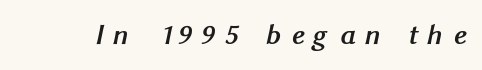
{"serif": "no", "bold": "yes", "weight": "semibold", "width": "normal", "stroke_contrast": "medium", "x_height": "medium", "monospaced": "no", "underline": "no", "letter_spacing": "wide", "letter_spacing_em": 0.34, "glyph_px": 29}
